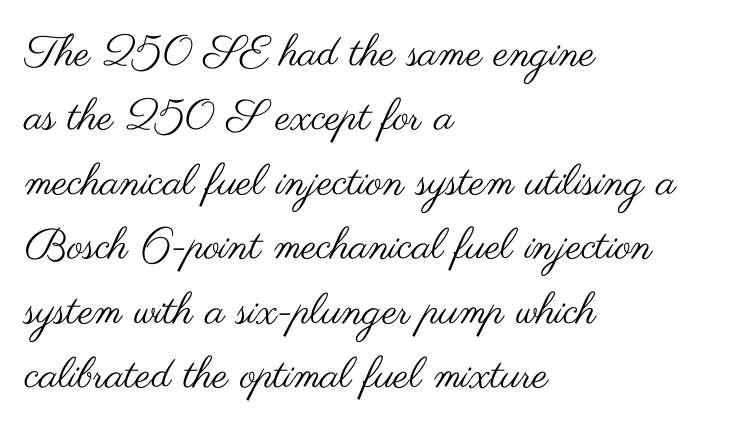
You could not count columns in this text — the font is proportionally spaced. Glyph-to-glyph distance matches everyday printed text. The strokes are not fattened; the text isn't bold. Descender tails drop into unmarked territory.
